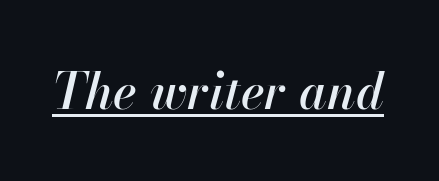
Nothing unusual about the tracking: characters are spaced as the font intends. Every word sits above its own underline. Is the type slanted? Yes — the strokes lean at a clear angle. The letters advance in unequal steps, a hallmark of proportional type.
